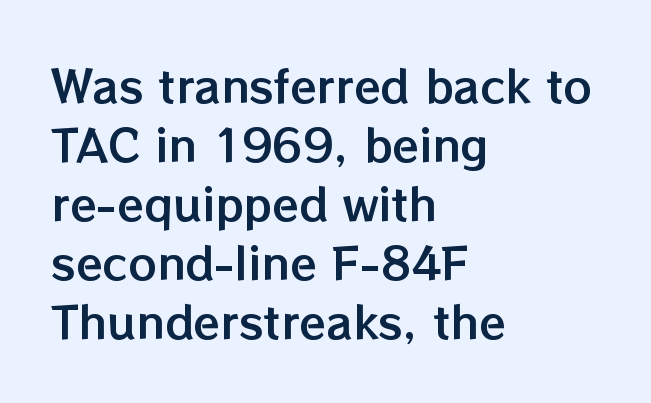
Q: Is the text italic (slanted)? A: No, it is upright.
Q: Is the text underlined? A: No.
Q: How is the paragraph aligned? A: Left-aligned.
Q: Is the spacing between letters normal or unusually wide? A: Normal.
Q: Is the spacing between lines tight, normal or loose? A: Normal.
Q: Width (condensed, normal, or wide)? A: Normal.
Q: Stroke contrast? A: Low.
Q: x-height? A: Medium.
Q: Monospaced? A: No.
